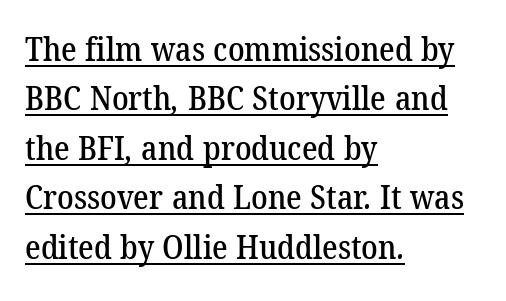
{"serif": "yes", "width": "normal", "stroke_contrast": "low", "x_height": "medium", "monospaced": "no", "underline": "yes", "align": "left", "line_spacing": "normal", "line_spacing_ratio": 1.5, "letter_spacing": "normal", "letter_spacing_em": 0.0, "glyph_px": 33}
